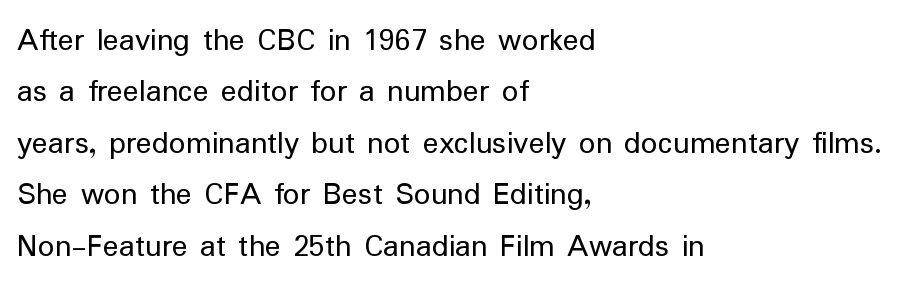
{"serif": "no", "italic": "no", "bold": "no", "weight": "regular", "width": "normal", "stroke_contrast": "low", "x_height": "medium", "monospaced": "no", "underline": "no", "align": "left", "line_spacing": "normal", "line_spacing_ratio": 1.56, "letter_spacing": "normal", "letter_spacing_em": 0.0, "glyph_px": 33}
